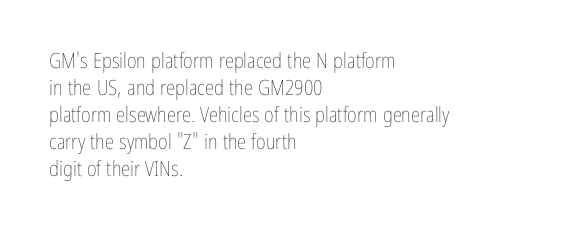
The image shows 21 px text type, upright; set left-aligned, normal line spacing (1.29x), normal letter spacing, not underlined.
